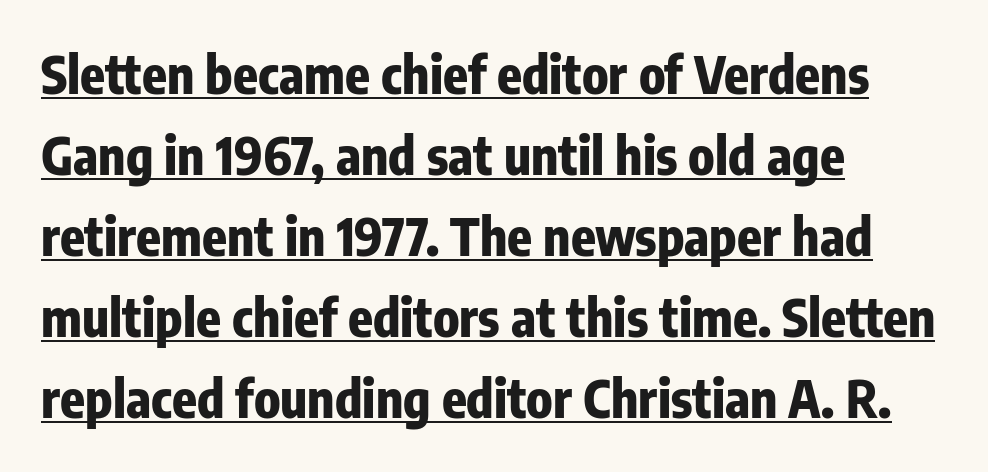
{"serif": "no", "italic": "no", "bold": "yes", "weight": "heavy", "width": "condensed", "stroke_contrast": "low", "x_height": "medium", "monospaced": "no", "underline": "yes", "align": "left", "line_spacing": "normal", "line_spacing_ratio": 1.59, "letter_spacing": "normal", "letter_spacing_em": 0.0, "glyph_px": 51}
